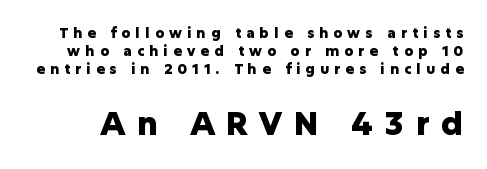
{"serif": "no", "italic": "no", "bold": "yes", "weight": "heavy", "width": "normal", "stroke_contrast": "low", "x_height": "medium", "monospaced": "no", "underline": "no", "line_spacing": "normal", "line_spacing_ratio": 1.3, "letter_spacing": "wide", "letter_spacing_em": 0.37, "larger_block": "second", "size_ratio": 2.29, "glyph_px": 32}
